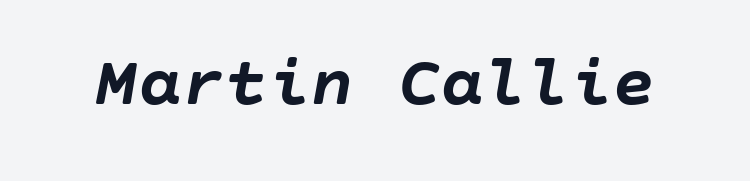
The image shows 72 px semibold type, italic (leaning right); set normal letter spacing, not underlined; low stroke contrast and a large x-height.
